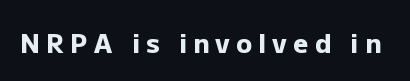
On the weight axis this lands at bold, roughly 700. Vertical strokes here are truly vertical. In terms of letterspacing, this is a distinctly airy, spread setting. The zone under the glyphs is completely vacant.
